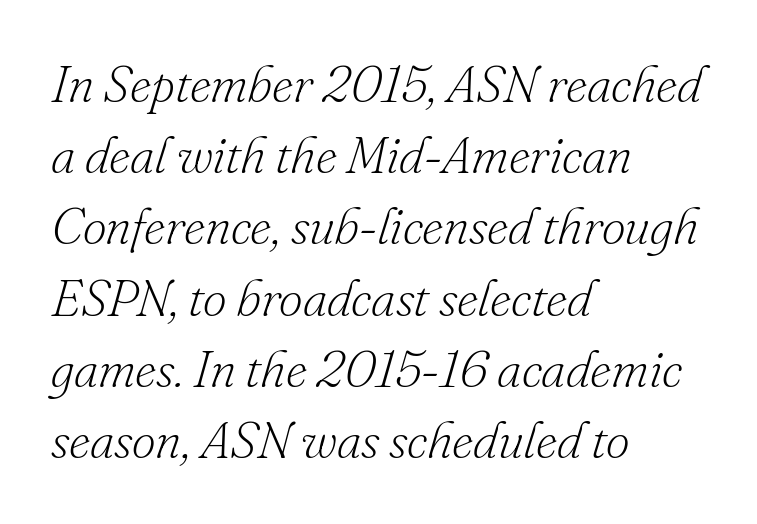
Q: Is the text bold? A: No.
Q: Is the text italic (slanted)? A: Yes, it leans right by about 16 degrees.
Q: Is the typeface a serif or a sans-serif typeface? A: Serif.
Q: Is the text underlined? A: No.
Q: How is the paragraph aligned? A: Left-aligned.
Q: Is the spacing between letters normal or unusually wide? A: Normal.
Q: Is the spacing between lines tight, normal or loose? A: Normal.
Q: Width (condensed, normal, or wide)? A: Normal.
Q: Stroke contrast? A: Low.
Q: x-height? A: Small.
Q: Monospaced? A: No.
